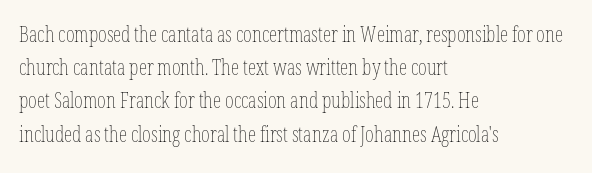
The image shows 21 px text type, upright; set left-aligned, normal line spacing (1.58x), normal letter spacing, not underlined.
